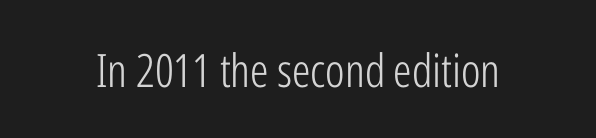
{"serif": "no", "italic": "no", "bold": "no", "weight": "light", "width": "condensed", "stroke_contrast": "low", "x_height": "medium", "monospaced": "no", "underline": "no", "letter_spacing": "normal", "letter_spacing_em": 0.0, "glyph_px": 46}
